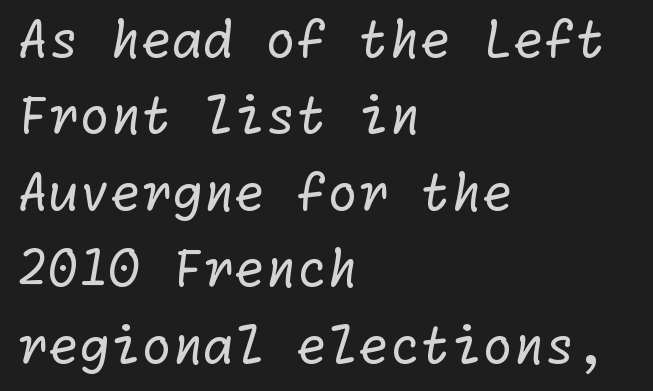
In terms of letterspacing, this is plain default setting. Descenders hang freely into open space. Weight: regular or lighter. This sample keeps an unexceptional amount of space between lines.
